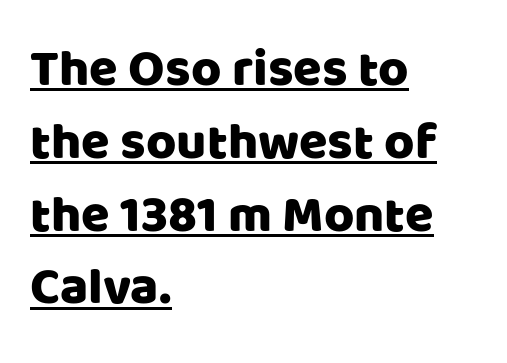
These lines were composed using upright roman letters. The rendering uses natural spacing where letterforms have individual widths. Inter-character spacing is left at the font's built-in metrics. Quick note: interline space is typical.
